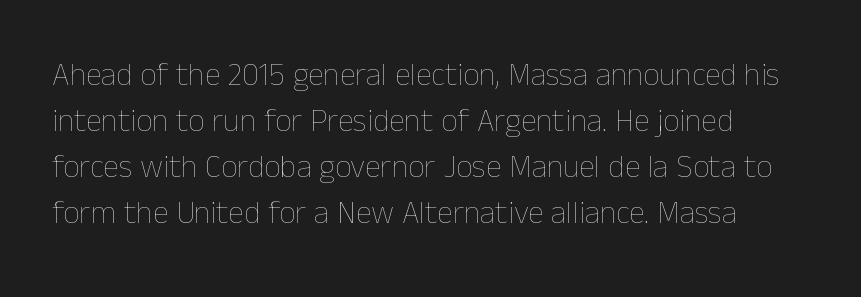
The image shows 32 px thin type, upright; set left-aligned, normal line spacing (1.44x), normal letter spacing, not underlined; low stroke contrast and a medium x-height.
